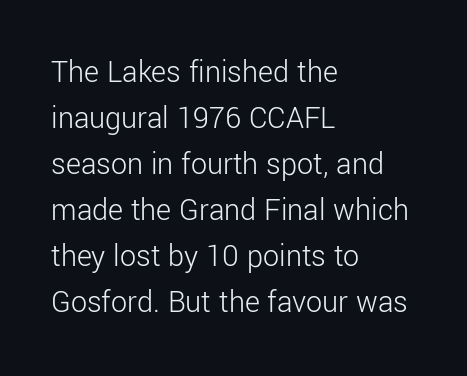
The image shows 32 px light sans-serif type, upright; set left-aligned, normal line spacing (1.44x), normal letter spacing, not underlined; low stroke contrast and a medium x-height.
